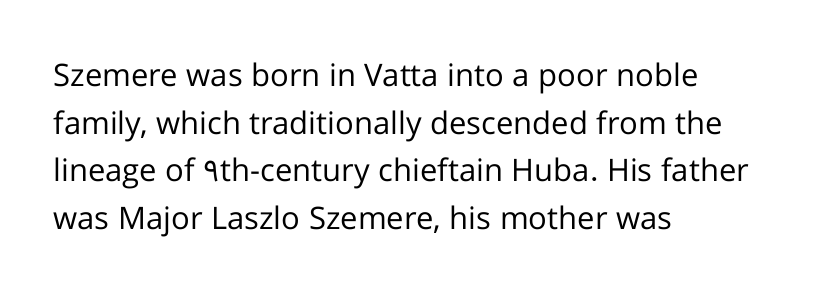
Q: Is the text bold? A: No.
Q: Is the text italic (slanted)? A: No, it is upright.
Q: Is the typeface a serif or a sans-serif typeface? A: Sans-serif.
Q: Is the text underlined? A: No.
Q: How is the paragraph aligned? A: Left-aligned.
Q: Is the spacing between letters normal or unusually wide? A: Normal.
Q: Is the spacing between lines tight, normal or loose? A: Normal.
Q: Width (condensed, normal, or wide)? A: Normal.
Q: Stroke contrast? A: Low.
Q: x-height? A: Medium.
Q: Monospaced? A: No.
